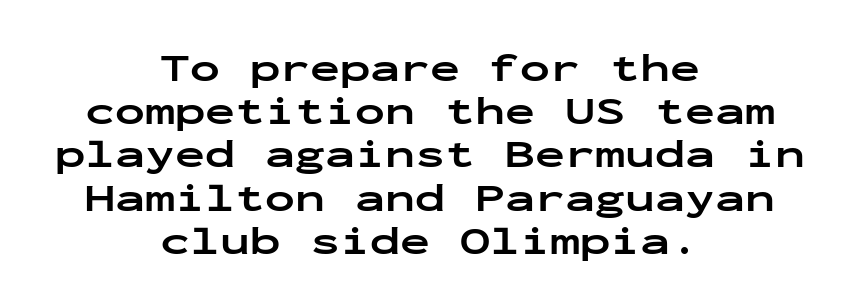
What kind of face is this? One without serifs — a sans. This sample trades vertical openness for compactness between lines. Here the glyphs are tracked normally, forming tight word shapes. Underlining? Definitely not there.
